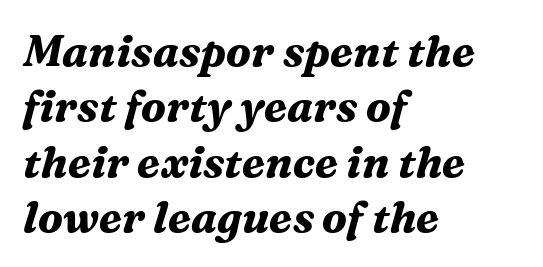
The face used here is seriffed, in the tradition of book romans. Which margin do the lines hug? The left one — the right edge is uneven. The passage shown is not underscored anywhere. I'd describe the lettering as bold — thick and assertive.
